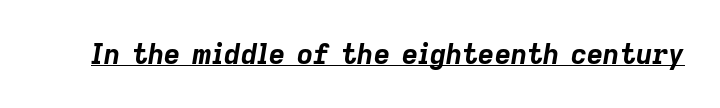
Typesetter's note: full bold, strokes at maximum text heaviness. Does extra space separate the letters? No, they use regular spacing. Designer's note — italics engaged. Do the characters align in a grid? No, the font is proportional. Decoration check: the copy is underlined.
